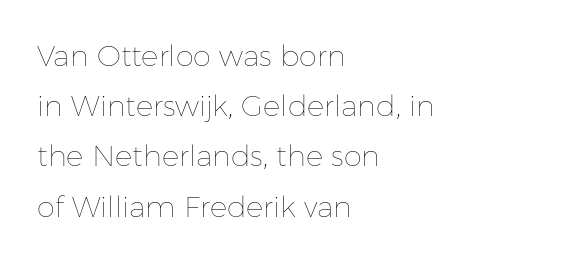
Q: Is the text bold? A: No.
Q: Is the text italic (slanted)? A: No, it is upright.
Q: Is the text underlined? A: No.
Q: How is the paragraph aligned? A: Left-aligned.
Q: Is the spacing between letters normal or unusually wide? A: Normal.
Q: Width (condensed, normal, or wide)? A: Normal.
Q: Stroke contrast? A: Low.
Q: x-height? A: Medium.
Q: Monospaced? A: No.
